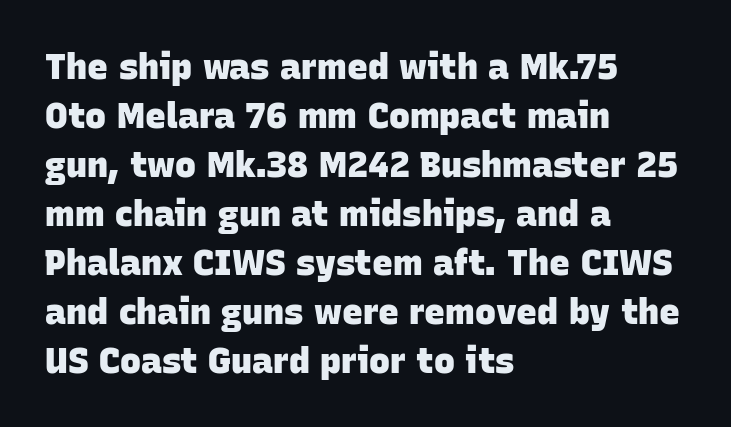
{"serif": "no", "bold": "yes", "weight": "heavy", "width": "normal", "stroke_contrast": "low", "x_height": "large", "monospaced": "no", "underline": "no", "align": "left", "line_spacing": "normal", "line_spacing_ratio": 1.4, "letter_spacing": "normal", "letter_spacing_em": 0.0, "glyph_px": 35}
